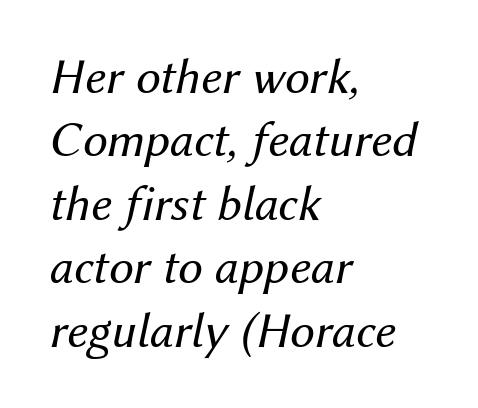
{"italic": "yes", "lean": "right", "slant_degrees": 12, "bold": "no", "weight": "regular", "width": "normal", "stroke_contrast": "medium", "x_height": "medium", "monospaced": "no", "underline": "no", "align": "left", "line_spacing": "normal", "line_spacing_ratio": 1.27, "letter_spacing": "normal", "letter_spacing_em": 0.0, "glyph_px": 50}
